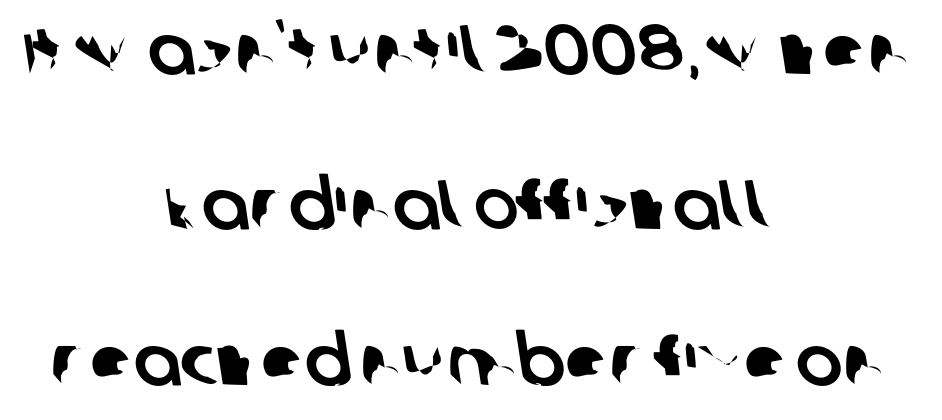
Nope, no serifs anywhere on these letters. Regarding leading, the lines here are spaced well apart. Spacing verdict: proportional, widths tailored to each character. Visually the block forms a symmetrical silhouette, jagged on both flanks. Each row of text sits above clean, open space. Look at the tracking — it's just the regular setting, nothing added.
